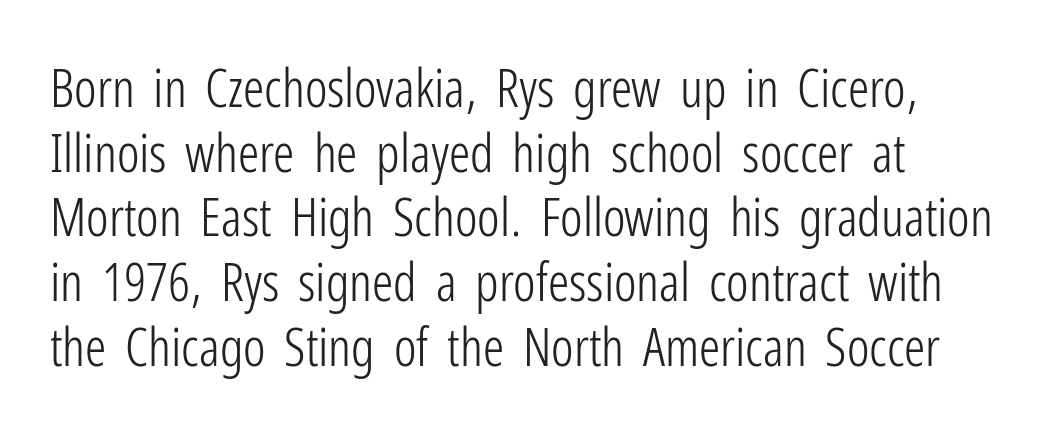
The font's upright variant was chosen for this text. The strokes carry an ordinary text weight at most. Check the space under the baseline: it is left empty. Default kerning and tracking; the words read as compact shapes.
